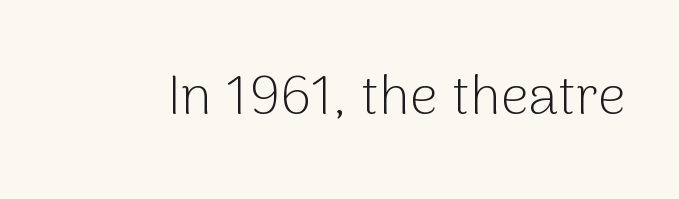
Q: Is the text bold? A: No.
Q: Is the text italic (slanted)? A: No, it is upright.
Q: Is the typeface a serif or a sans-serif typeface? A: Sans-serif.
Q: Is the text underlined? A: No.
Q: Is the spacing between letters normal or unusually wide? A: Normal.
Q: Width (condensed, normal, or wide)? A: Normal.
Q: Stroke contrast? A: Low.
Q: x-height? A: Medium.
Q: Monospaced? A: No.
